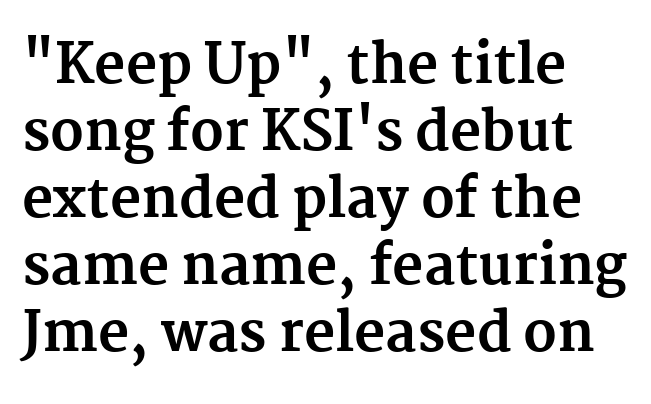
Q: Is the text bold? A: Yes.
Q: Is the text italic (slanted)? A: No, it is upright.
Q: Is the typeface a serif or a sans-serif typeface? A: Serif.
Q: Is the text underlined? A: No.
Q: How is the paragraph aligned? A: Left-aligned.
Q: Is the spacing between letters normal or unusually wide? A: Normal.
Q: Width (condensed, normal, or wide)? A: Normal.
Q: Stroke contrast? A: Medium.
Q: x-height? A: Medium.
Q: Monospaced? A: No.
